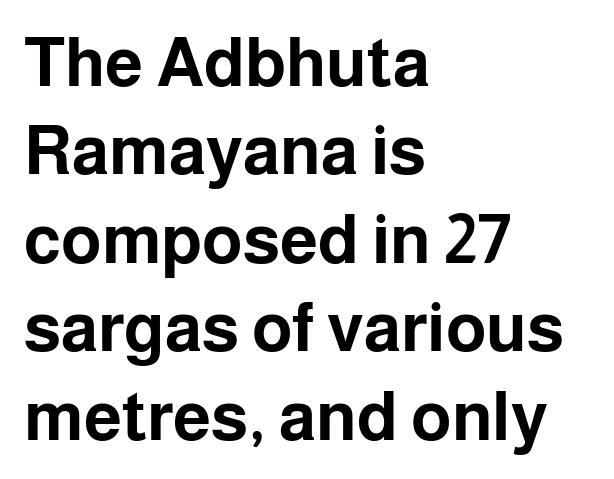
The image shows 68 px bold sans-serif type, upright; set left-aligned, normal line spacing (1.3x), normal letter spacing, not underlined; low stroke contrast and a medium x-height.
